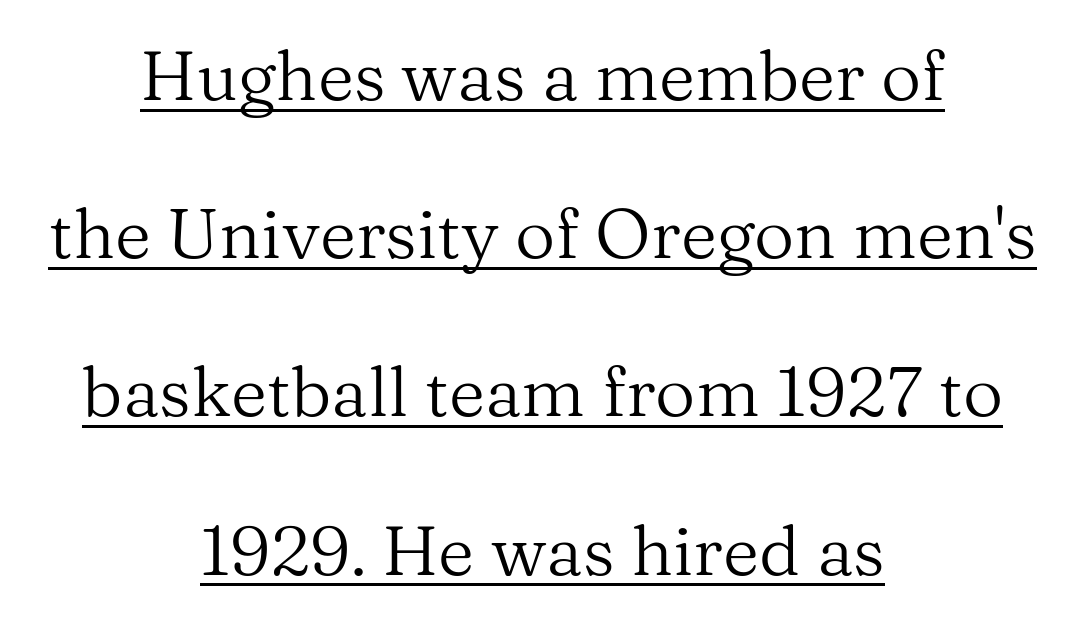
The image shows 70 px regular-weight serif type, upright; set centered, loose line spacing (2.26x), normal letter spacing, underlined; medium stroke contrast and a medium x-height.
